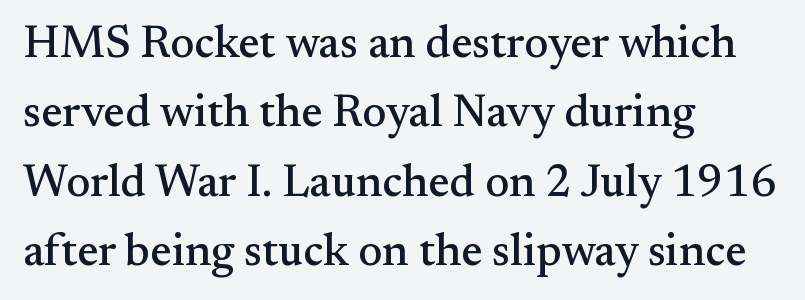
{"serif": "yes", "italic": "no", "width": "normal", "stroke_contrast": "medium", "x_height": "small", "monospaced": "no", "underline": "no", "align": "left", "line_spacing": "normal", "line_spacing_ratio": 1.54, "letter_spacing": "normal", "letter_spacing_em": 0.0, "glyph_px": 45}
